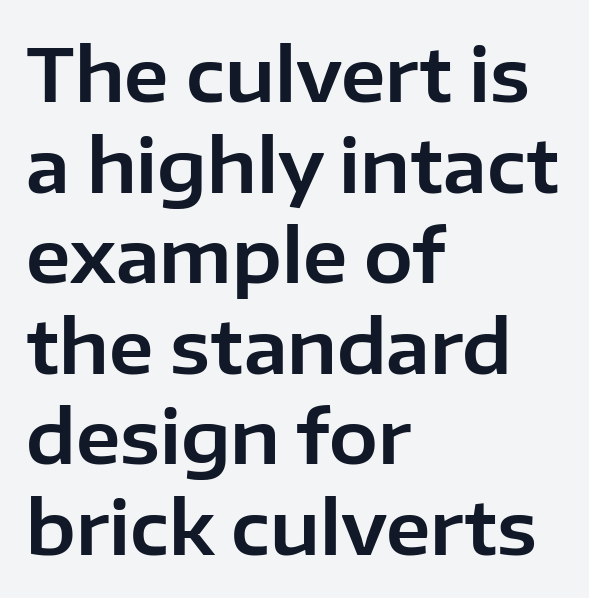
The image shows 73 px sans-serif type, upright; set left-aligned, line spacing 1.24x, normal letter spacing, not underlined; low stroke contrast and a medium x-height.
